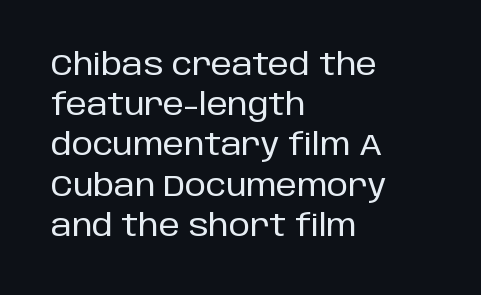
Letter spacing: default. This sample has the flowing, uneven cadence of proportional lettering. Summary of vertical rhythm: regular, with standard interline spacing. Any mark beneath the type? The region is blank.
